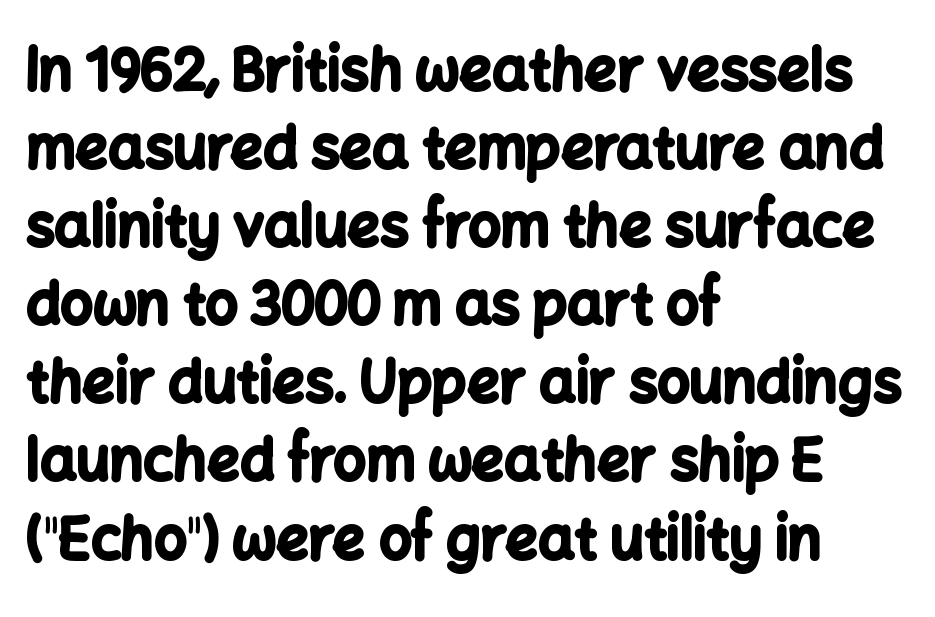
The image shows 57 px bold sans-serif type, upright; set left-aligned, normal line spacing (1.37x), normal letter spacing, not underlined; low stroke contrast and a medium x-height.
